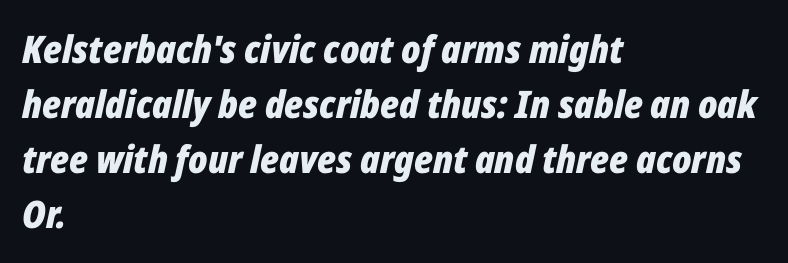
The image shows 38 px bold, condensed type, italic (leaning right); set left-aligned, normal line spacing (1.45x), normal letter spacing, not underlined; low stroke contrast and a medium x-height.
